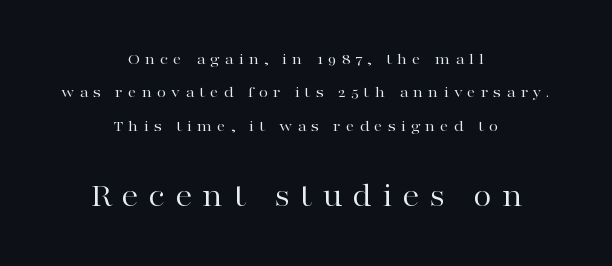
Q: Is the text bold? A: No.
Q: Is the text italic (slanted)? A: No, it is upright.
Q: Is the typeface a serif or a sans-serif typeface? A: Serif.
Q: Is the text underlined? A: No.
Q: How is the paragraph aligned? A: Centered.
Q: Is the spacing between letters normal or unusually wide? A: Unusually wide.
Q: Is the spacing between lines tight, normal or loose? A: Loose.
Q: Which block of text is set in a larger size, the first (top) or the second (bottom)? A: The second (bottom) one.
Q: Width (condensed, normal, or wide)? A: Wide.
Q: Stroke contrast? A: High.
Q: x-height? A: Medium.
Q: Monospaced? A: No.
